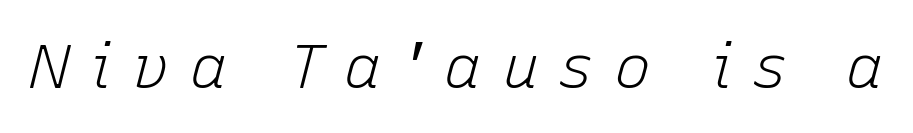
Caption: expanded tracking, letters set apart. The rendering uses natural spacing where letterforms have individual widths. This rendering features lettering with no underline. Compared with ordinary roman type, these characters are visibly tilted.
